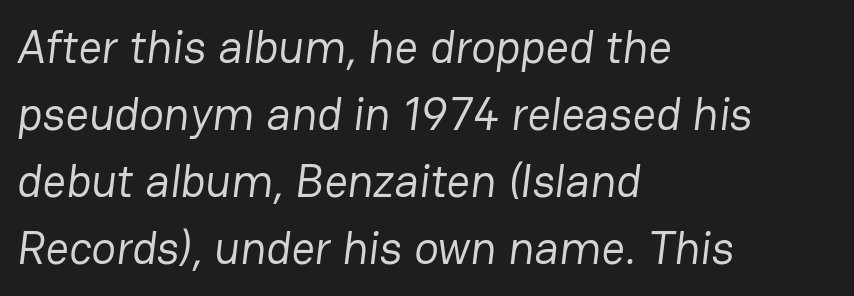
Q: Is the text bold? A: No.
Q: Is the typeface a serif or a sans-serif typeface? A: Sans-serif.
Q: Is the text underlined? A: No.
Q: How is the paragraph aligned? A: Left-aligned.
Q: Is the spacing between letters normal or unusually wide? A: Normal.
Q: Is the spacing between lines tight, normal or loose? A: Normal.
Q: Width (condensed, normal, or wide)? A: Normal.
Q: Stroke contrast? A: Low.
Q: x-height? A: Medium.
Q: Monospaced? A: No.
